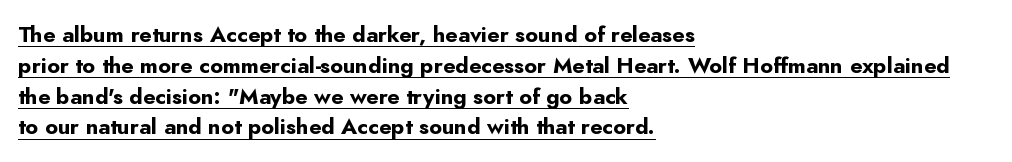
This rendering leaves character spacing at its baseline value. Weight: bold. The letters stand straight up with perfectly vertical stems. Horizontally, the lines are justified to the leading edge only.
